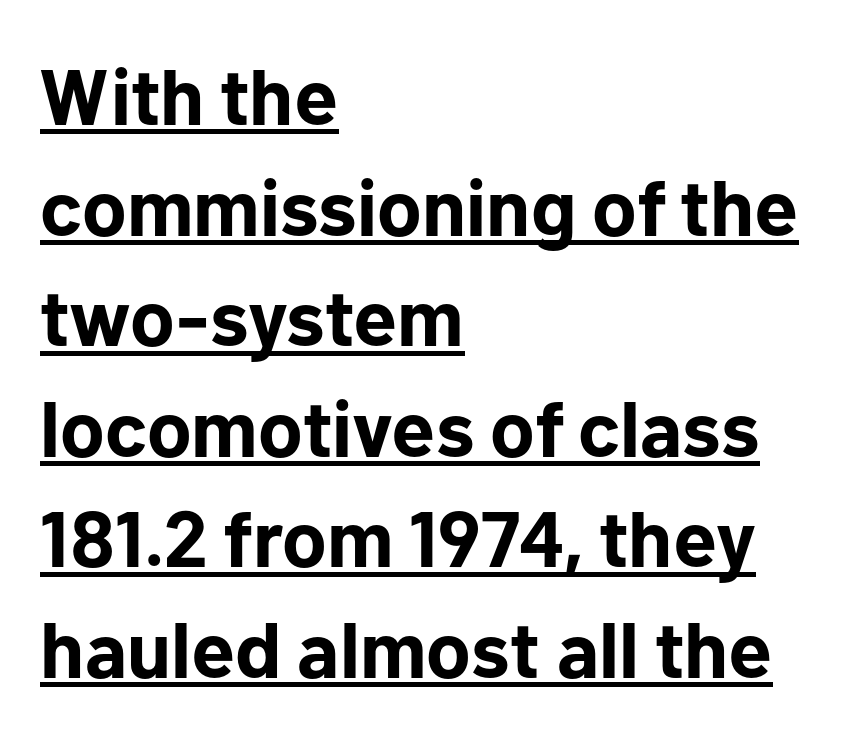
The image shows 79 px bold sans-serif type, upright; set left-aligned, normal line spacing (1.4x), normal letter spacing, underlined; low stroke contrast and a medium x-height.
